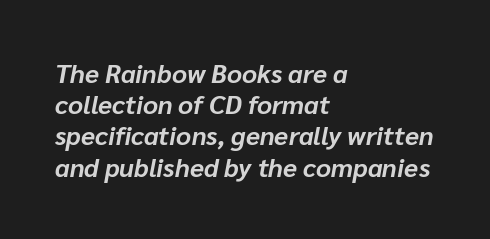
Q: Is the text bold? A: Yes.
Q: Is the text italic (slanted)? A: Yes, it leans right by about 10 degrees.
Q: Is the text underlined? A: No.
Q: How is the paragraph aligned? A: Left-aligned.
Q: Is the spacing between letters normal or unusually wide? A: Normal.
